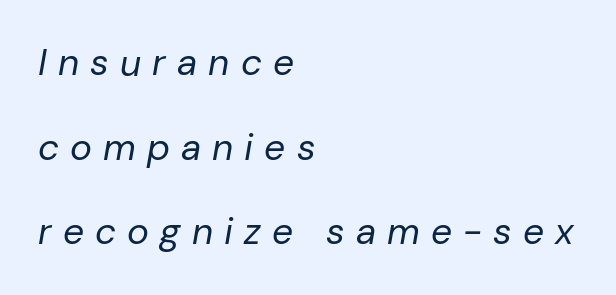
Q: Is the text bold? A: No.
Q: Is the text italic (slanted)? A: Yes, it leans right by about 10 degrees.
Q: Is the text underlined? A: No.
Q: How is the paragraph aligned? A: Left-aligned.
Q: Is the spacing between letters normal or unusually wide? A: Unusually wide.
Q: Is the spacing between lines tight, normal or loose? A: Loose.
Q: Width (condensed, normal, or wide)? A: Normal.
Q: Stroke contrast? A: Low.
Q: x-height? A: Medium.
Q: Monospaced? A: No.
